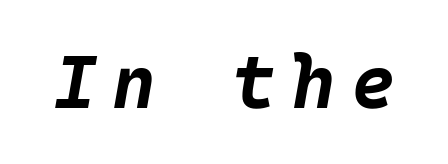
{"italic": "yes", "lean": "right", "slant_degrees": 10, "bold": "yes", "weight": "bold", "width": "normal", "stroke_contrast": "low", "x_height": "large", "underline": "no", "letter_spacing": "wide", "letter_spacing_em": 0.21, "glyph_px": 75}
